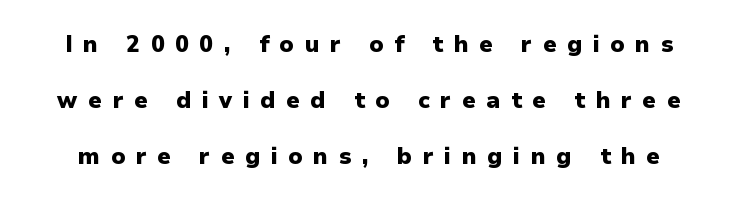
Letter spacing: wide. Is there any slant? The stems are plumb. Has an underline been added? It has not. One glance says open: line gaps are wider than usual. The typesetting leans heavy: a genuine bold.
